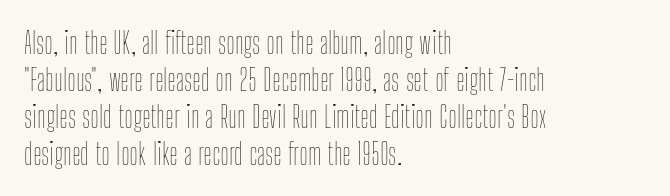
You could not count columns in this text — the font is proportionally spaced. This is not heavy type; no bold has been used. Nobody drew a line under any word here. Is the block centered? No — it sits flush against the left margin.
